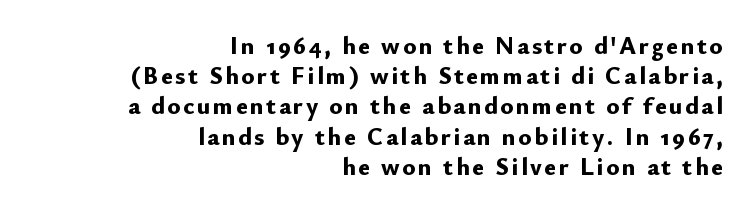
{"italic": "no", "bold": "yes", "underline": "no", "align": "right", "line_spacing_ratio": 1.21, "glyph_px": 25}
